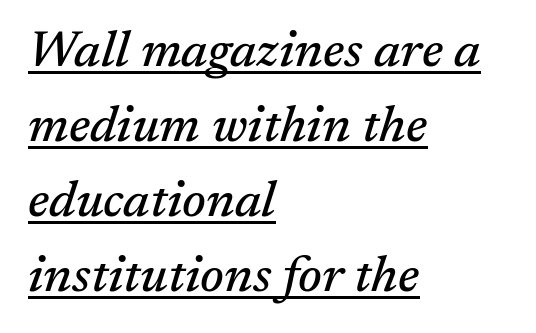
The image shows 51 px serif type, italic (leaning right); set left-aligned, normal line spacing (1.47x), normal letter spacing, underlined; medium stroke contrast and a medium x-height.
